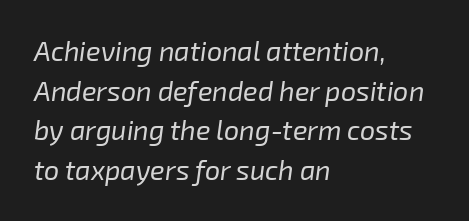
The space directly below the letters is spotless. Posture: slanted. Compared with typical paragraphs, the rows here are spaced about the same. Weight: in the light-to-regular range. Typeset ragged right — the left edge is the straight one.
